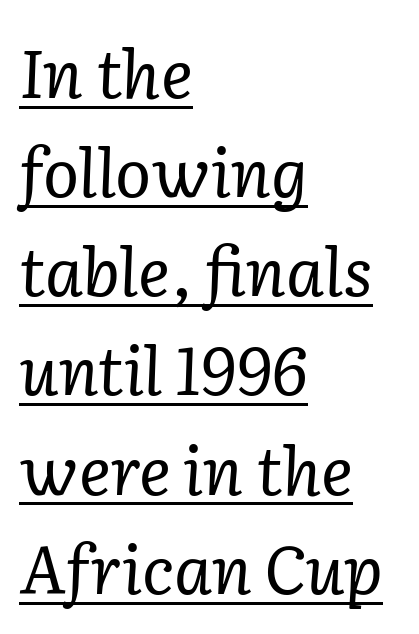
Q: Is the text bold? A: No.
Q: Is the text italic (slanted)? A: Yes, it leans right by about 2 degrees.
Q: Is the typeface a serif or a sans-serif typeface? A: Serif.
Q: Is the text underlined? A: Yes.
Q: How is the paragraph aligned? A: Left-aligned.
Q: Is the spacing between letters normal or unusually wide? A: Normal.
Q: Is the spacing between lines tight, normal or loose? A: Normal.
Q: Width (condensed, normal, or wide)? A: Normal.
Q: Stroke contrast? A: Low.
Q: x-height? A: Medium.
Q: Monospaced? A: No.
